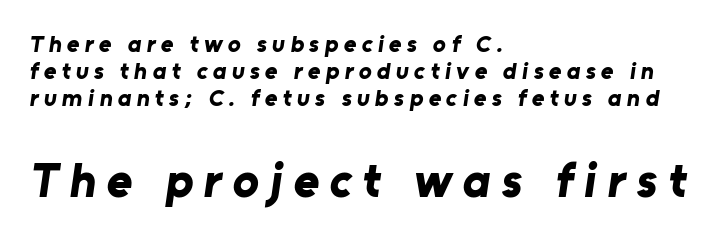
Q: Is the text bold? A: Yes.
Q: Is the typeface a serif or a sans-serif typeface? A: Sans-serif.
Q: Is the text underlined? A: No.
Q: How is the paragraph aligned? A: Left-aligned.
Q: Is the spacing between letters normal or unusually wide? A: Unusually wide.
Q: Is the spacing between lines tight, normal or loose? A: Tight.
Q: Which block of text is set in a larger size, the first (top) or the second (bottom)? A: The second (bottom) one.
Q: Width (condensed, normal, or wide)? A: Normal.
Q: Stroke contrast? A: Low.
Q: x-height? A: Medium.
Q: Monospaced? A: No.
